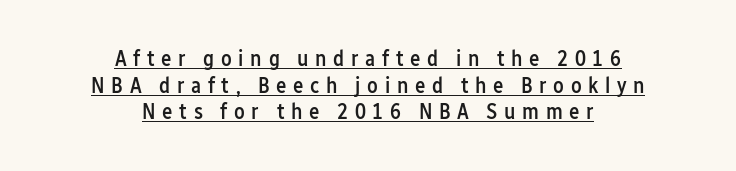
Q: Is the text bold? A: Semi-bold.
Q: Is the text italic (slanted)? A: No, it is upright.
Q: Is the text underlined? A: Yes.
Q: How is the paragraph aligned? A: Centered.
Q: Is the spacing between letters normal or unusually wide? A: Unusually wide.
